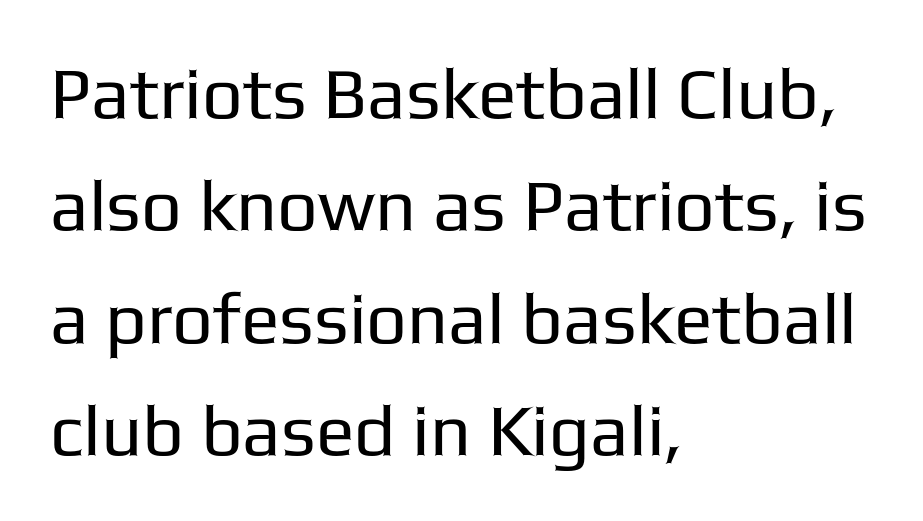
Q: Is the text bold? A: No.
Q: Is the text italic (slanted)? A: No, it is upright.
Q: Is the typeface a serif or a sans-serif typeface? A: Sans-serif.
Q: Is the text underlined? A: No.
Q: How is the paragraph aligned? A: Left-aligned.
Q: Is the spacing between letters normal or unusually wide? A: Normal.
Q: Is the spacing between lines tight, normal or loose? A: Normal.
Q: Width (condensed, normal, or wide)? A: Normal.
Q: Stroke contrast? A: Low.
Q: x-height? A: Medium.
Q: Monospaced? A: No.
